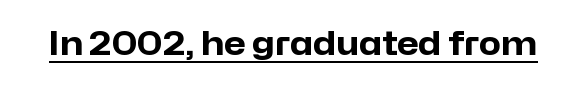
Q: Is the text bold? A: Yes.
Q: Is the text italic (slanted)? A: No, it is upright.
Q: Is the typeface a serif or a sans-serif typeface? A: Sans-serif.
Q: Is the text underlined? A: Yes.
Q: Is the spacing between letters normal or unusually wide? A: Normal.
Q: Width (condensed, normal, or wide)? A: Normal.
Q: Stroke contrast? A: Low.
Q: x-height? A: Medium.
Q: Monospaced? A: No.
